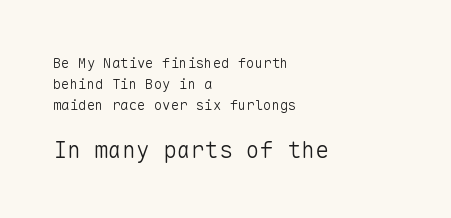
Compared with typical paragraphs, the rows here are spaced about the same. Nothing heavy about these letters — not bold at all. Only glyphs here, with clear space below each row. Character size in the trailing block exceeds that of the leading block. These lines stack with their left ends in a neat column. The horizontal fit of the characters is conventional and even.
